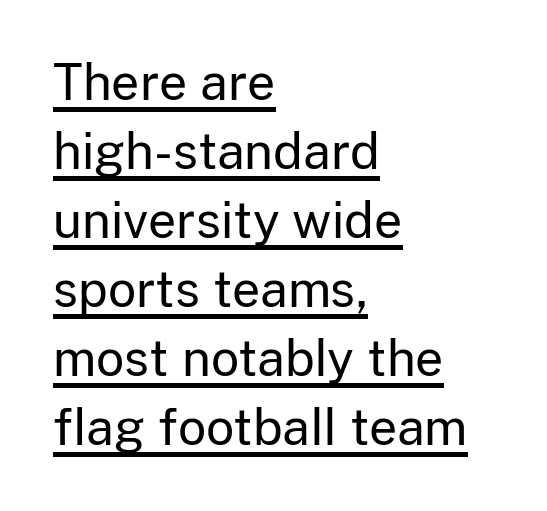
The image shows 49 px regular-weight sans-serif type, upright; set left-aligned, normal line spacing (1.41x), normal letter spacing, underlined; low stroke contrast and a medium x-height.
